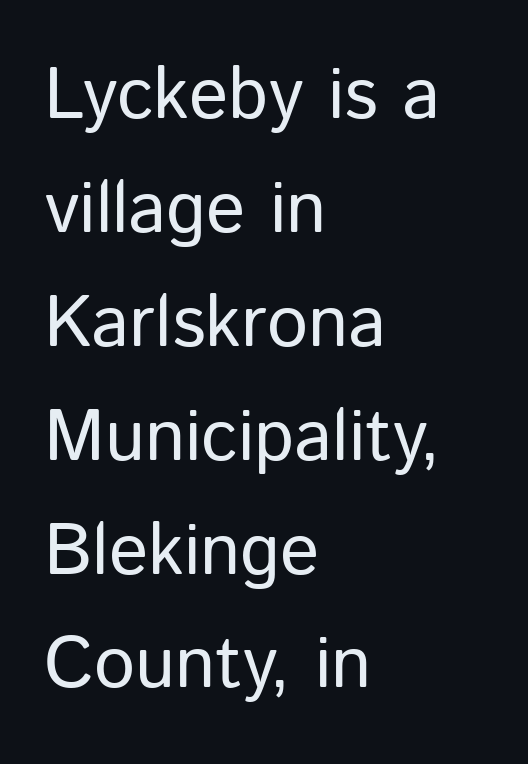
{"serif": "no", "italic": "no", "bold": "no", "weight": "regular", "width": "normal", "stroke_contrast": "low", "x_height": "medium", "monospaced": "no", "underline": "no", "align": "left", "line_spacing": "normal", "line_spacing_ratio": 1.56, "letter_spacing": "normal", "letter_spacing_em": 0.0, "glyph_px": 73}
